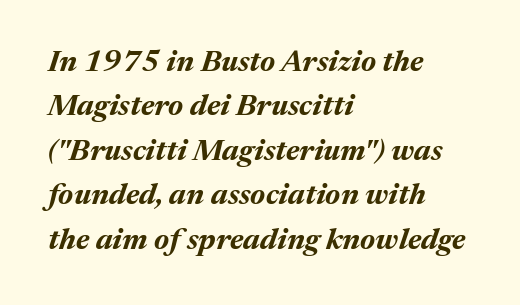
Q: Is the text bold? A: Yes.
Q: Is the text italic (slanted)? A: Yes, it leans right by about 17 degrees.
Q: Is the text underlined? A: No.
Q: How is the paragraph aligned? A: Left-aligned.
Q: Is the spacing between letters normal or unusually wide? A: Normal.
Q: Is the spacing between lines tight, normal or loose? A: Normal.
Q: Width (condensed, normal, or wide)? A: Normal.
Q: Stroke contrast? A: Medium.
Q: x-height? A: Medium.
Q: Monospaced? A: No.
